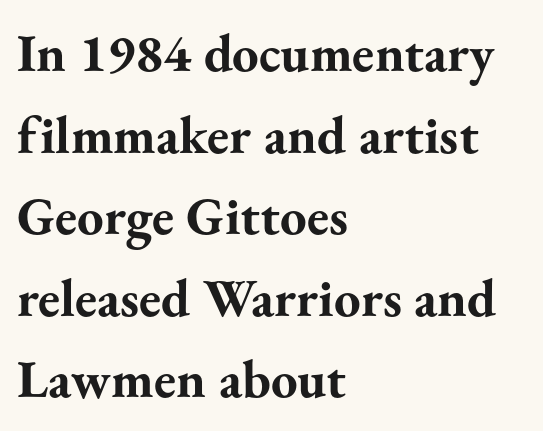
Quick note: not italic, upright. Each row of text sits above clean, open space. Visually the block forms a straight wall on the left and a jagged coastline on the right. Summary of vertical rhythm: regular, with standard interline spacing. The rendering uses natural spacing where letterforms have individual widths. In terms of letterform style, serifs are clearly present.
